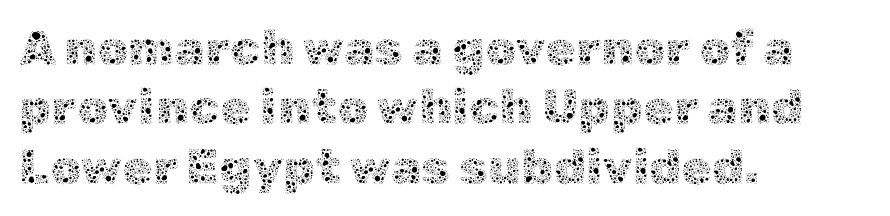
The image shows 49 px thin type, upright; set left-aligned, line spacing 1.21x, normal letter spacing, not underlined; a medium x-height.
